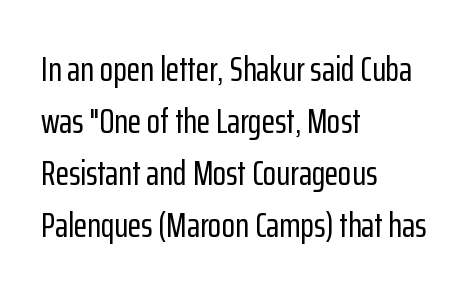
Classification — sans serif. These lines are rendered in a variable-pitch font. Leftover space on each line is placed entirely after the last word. The glyphs are unaccompanied by any horizontal stroke below them.
